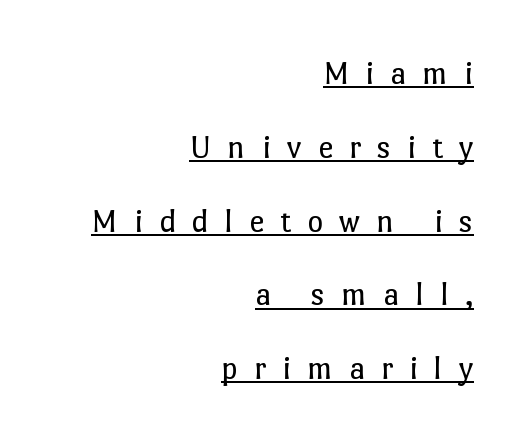
Q: Is the text bold? A: No.
Q: Is the text italic (slanted)? A: No, it is upright.
Q: Is the text underlined? A: Yes.
Q: How is the paragraph aligned? A: Right-aligned.
Q: Is the spacing between letters normal or unusually wide? A: Unusually wide.
Q: Is the spacing between lines tight, normal or loose? A: Loose.
Q: Width (condensed, normal, or wide)? A: Normal.
Q: Stroke contrast? A: Low.
Q: x-height? A: Medium.
Q: Monospaced? A: No.
